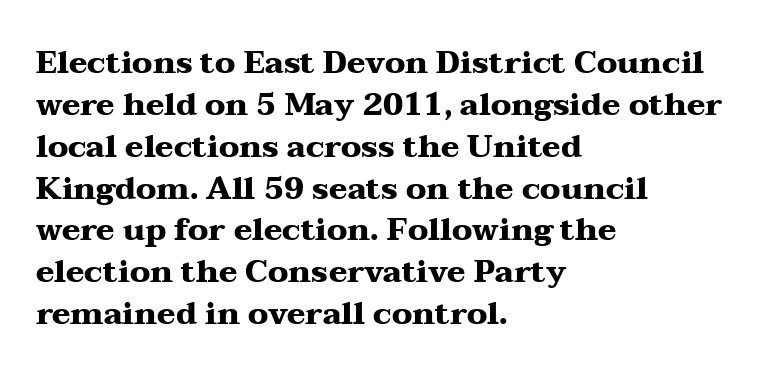
The characters look thick and weighty, a clear bold. The passage shown is typed in a proportional face where columns would drift. Glyph-to-glyph distance matches everyday printed text. Visually the block forms a straight wall on the left and a jagged coastline on the right. This rendering employs a face with finishing strokes, i.e., a serif. This is roman type, the default non-slanted kind.
